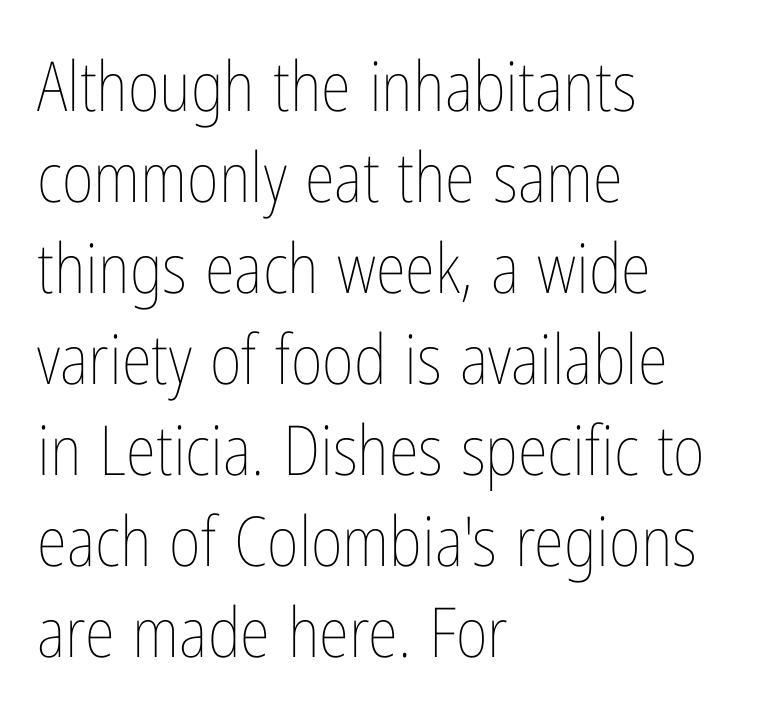
This is the regular roman posture of the typeface. The passage shown is not underscored anywhere. Which margin do the lines hug? The left one — the right edge is uneven. Successive baselines arrive at the customary interval.
